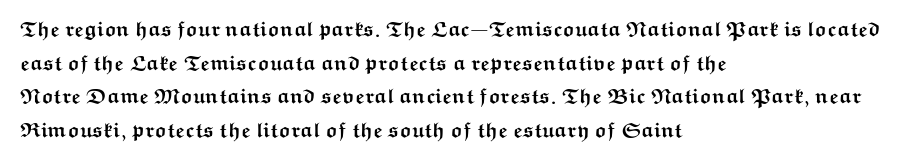
Q: Is the text bold? A: Yes.
Q: Is the text italic (slanted)? A: No, it is upright.
Q: Is the text underlined? A: No.
Q: How is the paragraph aligned? A: Left-aligned.
Q: Is the spacing between letters normal or unusually wide? A: Normal.
Q: Is the spacing between lines tight, normal or loose? A: Normal.
